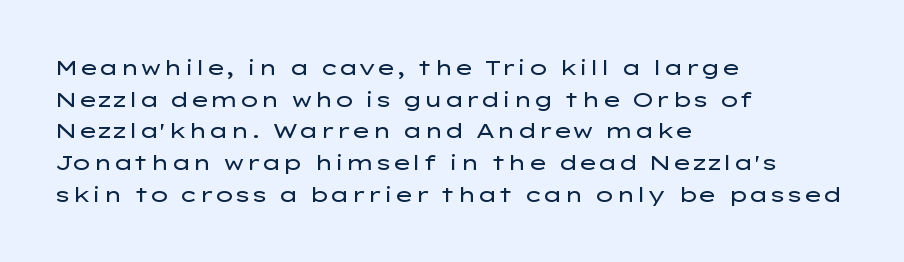
Style check: upright. Leftover space on each line is placed entirely after the last word. The rows are spaced the way most documents space them. The font is comparable to plain body text, perhaps lighter. Honestly, there is no underline to notice here at all. Nobody touched the tracking dial on this one.
